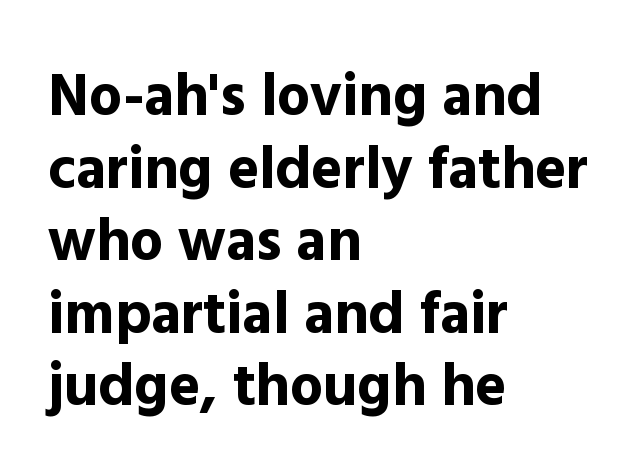
No feet cap the strokes, marking this as sans-serif type. Horizontally, the lines are justified to the leading edge only. Default kerning and tracking; the words read as compact shapes. Just letters on the line, the space beneath them empty. No italicization has been applied; the sample stays upright.
